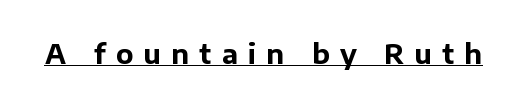
The rendering uses a bold face; every stroke is thick and dark. Each line of the rendering has a horizontal stroke beneath the glyphs. Designer's note — italics off, roman on. A typesetter would call this heavily tracked-out type.
